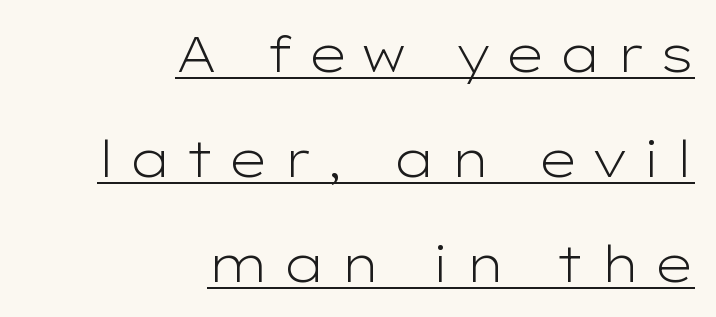
{"serif": "no", "italic": "no", "bold": "no", "weight": "light", "width": "wide", "stroke_contrast": "low", "x_height": "medium", "monospaced": "no", "underline": "yes", "align": "right", "line_spacing": "loose", "line_spacing_ratio": 2.1, "letter_spacing": "wide", "letter_spacing_em": 0.26, "glyph_px": 50}
